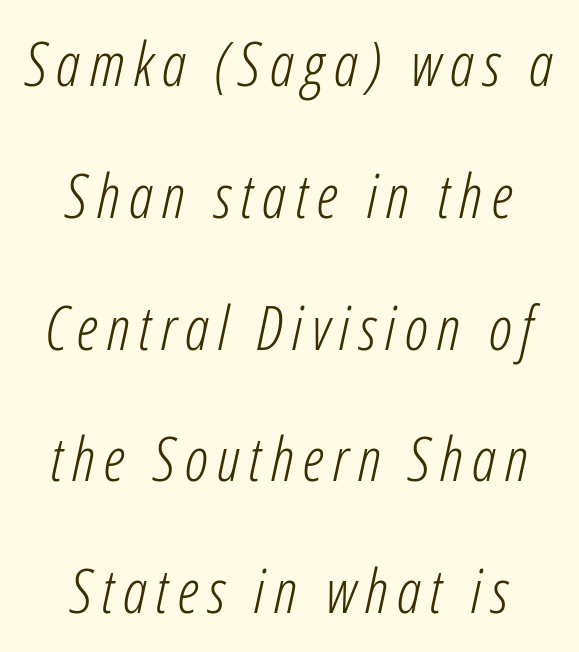
The typography opts for an oblique posture over an upright one. Teacher's note: observe the equal gaps on both sides — that is centered alignment. The passage shown is not underscored anywhere. These lines are rendered in a variable-pitch font. The strokes are not fattened; the text isn't bold.
